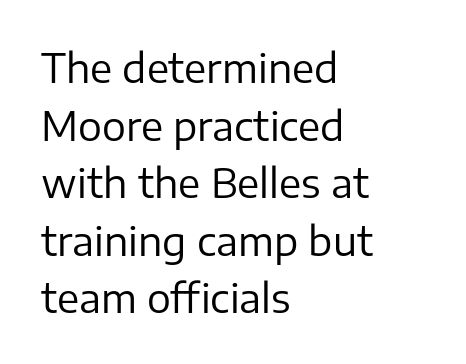
{"serif": "no", "italic": "no", "bold": "no", "weight": "regular", "width": "normal", "stroke_contrast": "low", "x_height": "medium", "monospaced": "no", "underline": "no", "align": "left", "line_spacing": "normal", "line_spacing_ratio": 1.44, "letter_spacing": "normal", "letter_spacing_em": 0.0, "glyph_px": 40}
